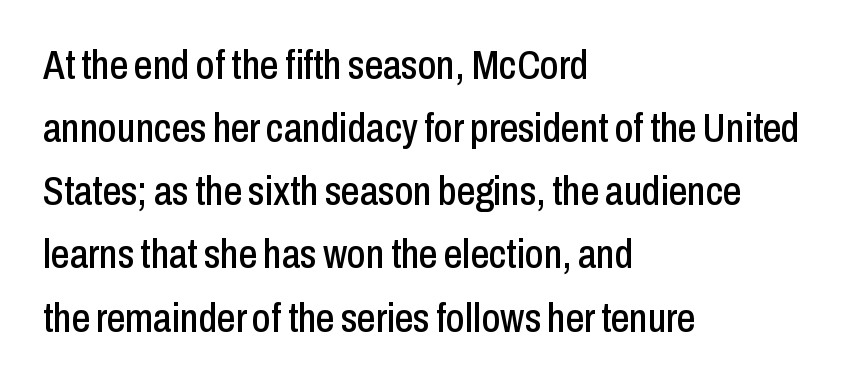
The image shows 41 px condensed sans-serif type, upright; set left-aligned, normal line spacing (1.54x), normal letter spacing, not underlined; low stroke contrast and a medium x-height.
